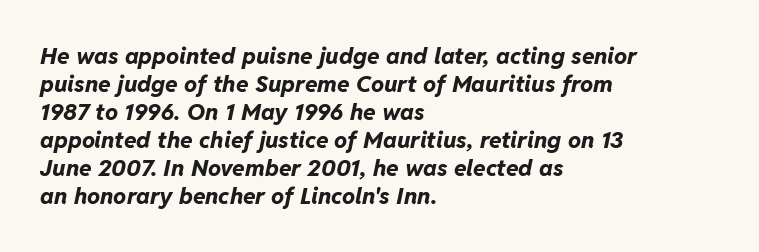
Q: Is the text bold? A: Yes.
Q: Is the text italic (slanted)? A: Yes, it leans right by about 11 degrees.
Q: Is the text underlined? A: No.
Q: How is the paragraph aligned? A: Left-aligned.
Q: Is the spacing between letters normal or unusually wide? A: Normal.
